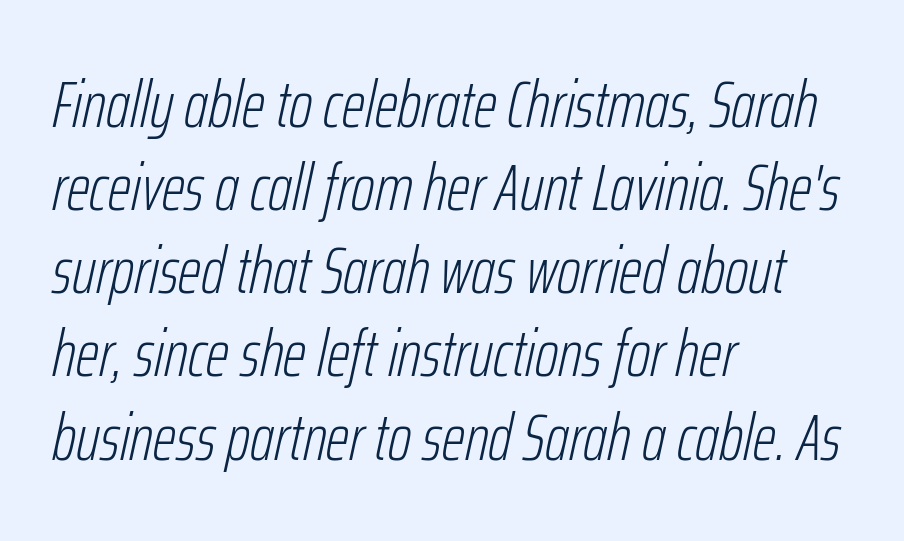
Q: Is the text bold? A: No.
Q: Is the text italic (slanted)? A: Yes, it leans right by about 12 degrees.
Q: Is the text underlined? A: No.
Q: How is the paragraph aligned? A: Left-aligned.
Q: Is the spacing between letters normal or unusually wide? A: Normal.
Q: Is the spacing between lines tight, normal or loose? A: Normal.
Q: Width (condensed, normal, or wide)? A: Condensed.
Q: Stroke contrast? A: Low.
Q: x-height? A: Medium.
Q: Monospaced? A: No.
